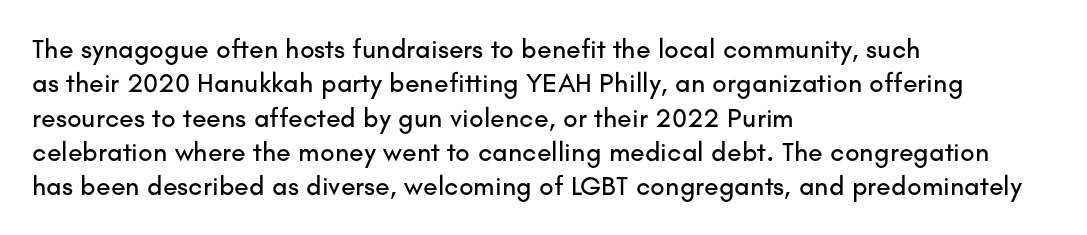
The image shows 27 px text type, upright; set left-aligned, normal line spacing (1.27x), normal letter spacing, not underlined.
